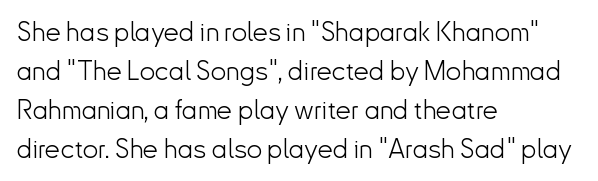
The image shows 27 px text type, upright; set left-aligned, normal line spacing (1.44x), normal letter spacing, not underlined.
